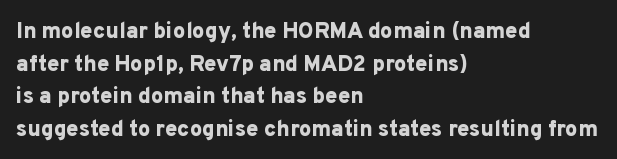
{"italic": "no", "bold": "yes", "underline": "no", "align": "left", "line_spacing": "normal", "line_spacing_ratio": 1.48, "letter_spacing": "normal", "letter_spacing_em": 0.0, "glyph_px": 22}
